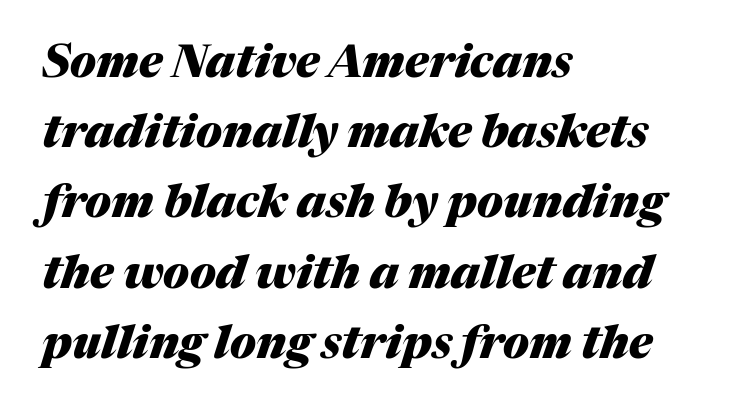
{"italic": "yes", "lean": "right", "slant_degrees": 17, "bold": "yes", "weight": "heavy", "width": "normal", "stroke_contrast": "medium", "x_height": "medium", "monospaced": "no", "underline": "no", "align": "left", "line_spacing": "normal", "line_spacing_ratio": 1.56, "letter_spacing": "normal", "letter_spacing_em": 0.0, "glyph_px": 45}
